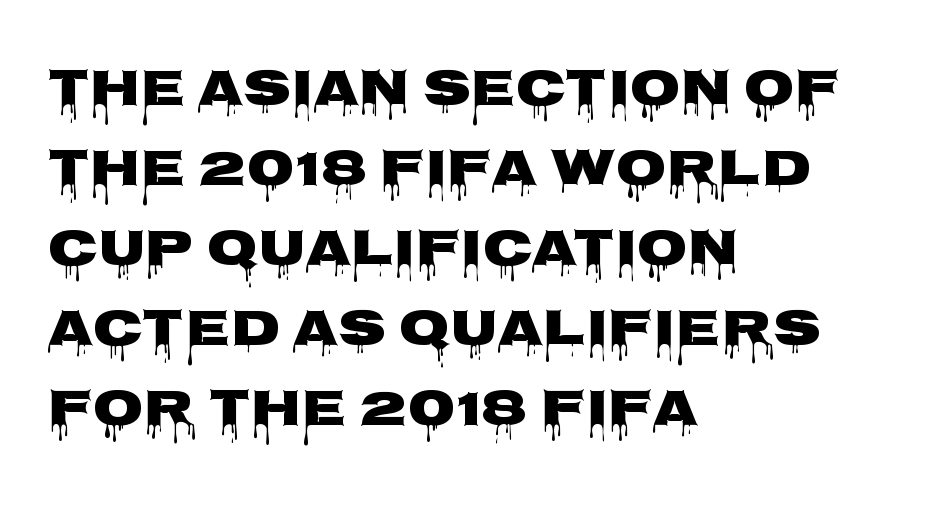
The image shows 52 px heavy, wide sans-serif type, upright; set left-aligned, normal line spacing (1.54x), normal letter spacing, not underlined; low stroke contrast and a large x-height.
